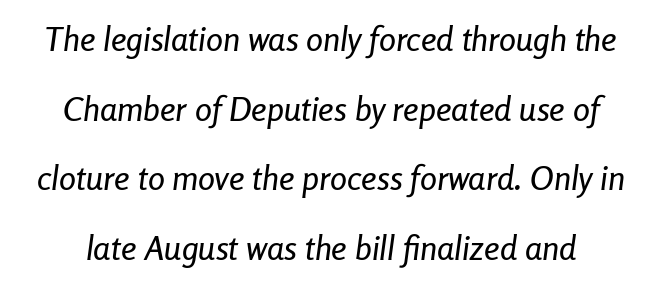
Observe the ordinary spacing: letters are neighbours, not strangers. Looks like regular typesetting: each glyph gets only the width it needs. Has an underline been added? It has not. The line-height multiplier appears high, well above default. An italicized treatment has been applied to the whole sample.
